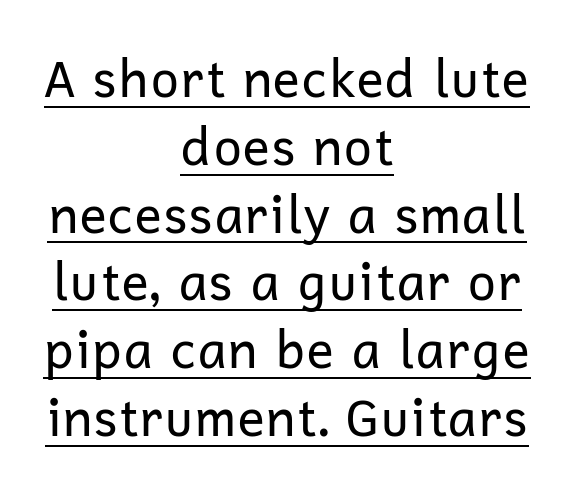
The image shows 51 px regular-weight sans-serif type, upright; set centered, normal line spacing (1.33x), normal letter spacing, underlined; low stroke contrast and a medium x-height.
